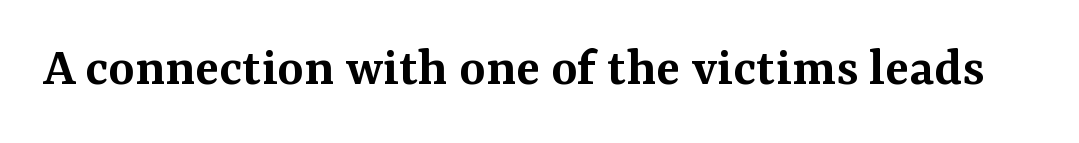
Q: Is the text bold? A: Semi-bold.
Q: Is the text italic (slanted)? A: No, it is upright.
Q: Is the typeface a serif or a sans-serif typeface? A: Serif.
Q: Is the text underlined? A: No.
Q: Is the spacing between letters normal or unusually wide? A: Normal.
Q: Width (condensed, normal, or wide)? A: Normal.
Q: Stroke contrast? A: Medium.
Q: x-height? A: Medium.
Q: Monospaced? A: No.
